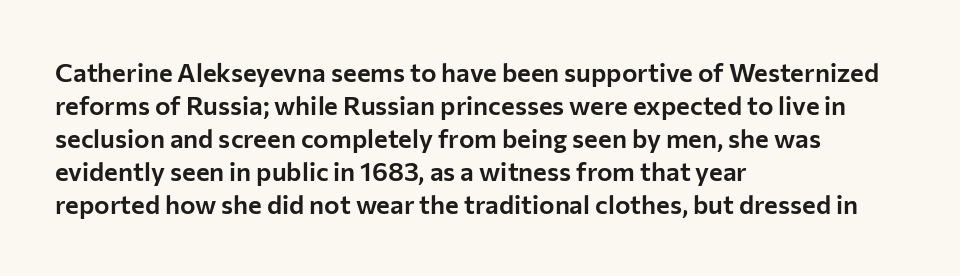
The foot of each line stays bare and open. Leading matches the norm, producing a regular column. The paragraph shown leans on its left margin. The gaps between neighbouring characters are ordinary and unremarkable. Italic? Not at all — the glyphs are vertical.
